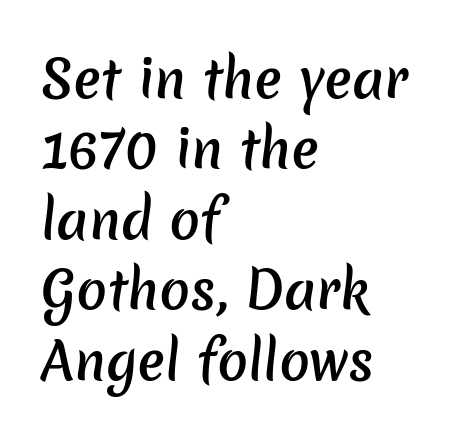
The image shows 51 px semibold sans-serif type; set left-aligned, normal line spacing (1.38x), normal letter spacing, not underlined; low stroke contrast and a medium x-height.
